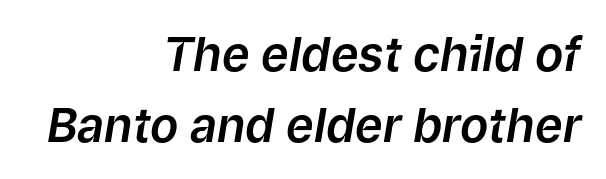
Q: Is the text italic (slanted)? A: Yes, it leans right by about 9 degrees.
Q: Is the text underlined? A: No.
Q: How is the paragraph aligned? A: Right-aligned.
Q: Is the spacing between letters normal or unusually wide? A: Normal.
Q: Is the spacing between lines tight, normal or loose? A: Normal.
Q: Width (condensed, normal, or wide)? A: Normal.
Q: Stroke contrast? A: Low.
Q: x-height? A: Medium.
Q: Monospaced? A: No.
